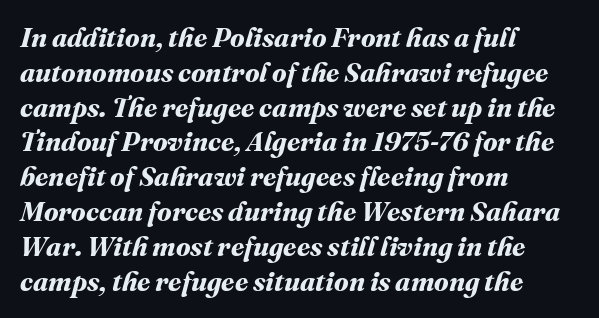
Bare-footed words on every line. A classic flush-left, rag-right setting is used for this passage. Look at the stroke-to-counter ratio: heavy, a bold. If you measured baseline to baseline, you'd find a middling distance.
